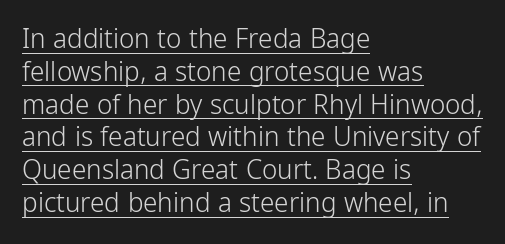
Is the stroke heavy? The answer is a plain regular-or-lighter. In terms of posture, this sample is upright. The face used here is rendered with its standard letterfit. The lines sit at an ordinary, default distance from one another. Descenders here cross a horizontal rule under the line.
